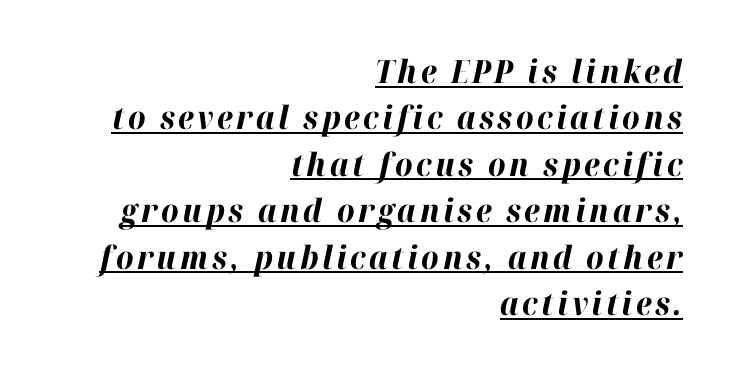
{"italic": "yes", "lean": "right", "slant_degrees": 12, "bold": "yes", "weight": "bold", "width": "normal", "stroke_contrast": "high", "x_height": "medium", "monospaced": "no", "underline": "yes", "align": "right", "line_spacing": "normal", "line_spacing_ratio": 1.45, "glyph_px": 32}
